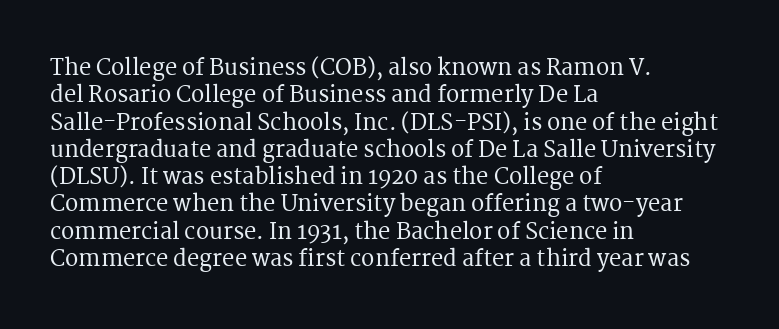
The lines are quadded left. Bare-footed words on every line. Notice how the stems are strictly vertical — no italics here. The gaps between neighbouring characters are ordinary and unremarkable.
